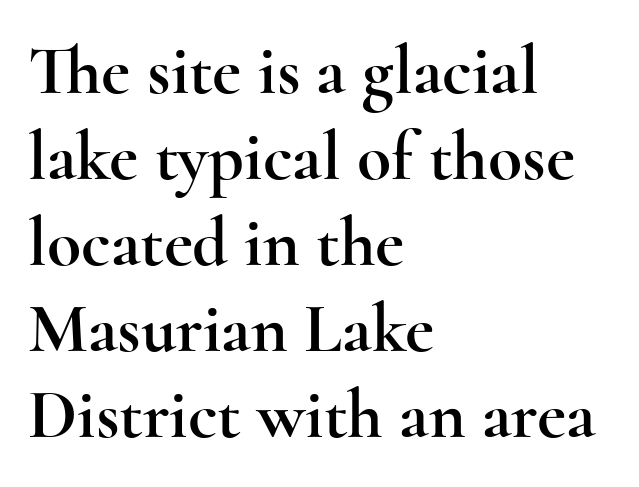
Q: Is the text italic (slanted)? A: No, it is upright.
Q: Is the typeface a serif or a sans-serif typeface? A: Serif.
Q: Is the text underlined? A: No.
Q: How is the paragraph aligned? A: Left-aligned.
Q: Is the spacing between letters normal or unusually wide? A: Normal.
Q: Width (condensed, normal, or wide)? A: Wide.
Q: x-height? A: Small.
Q: Monospaced? A: No.
